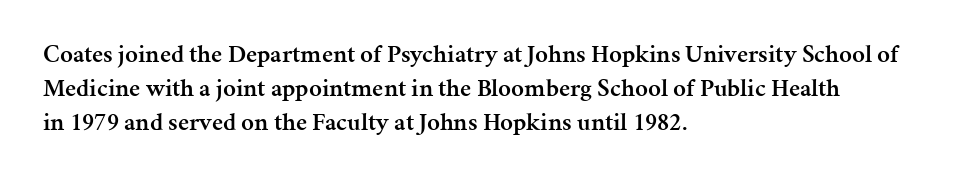
{"italic": "no", "bold": "semi", "underline": "no", "align": "left", "line_spacing": "normal", "line_spacing_ratio": 1.37, "letter_spacing": "normal", "letter_spacing_em": 0.0, "glyph_px": 25}
